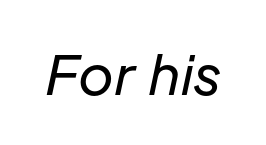
Think of a printed novel: that variable character pitch is what you see here. Plain, unruled lines of type. The rendering keeps characters at their native spacing. No letter is thick-stroked: the sample isn't bold. Is the type slanted? Yes — the strokes lean at a clear angle.
